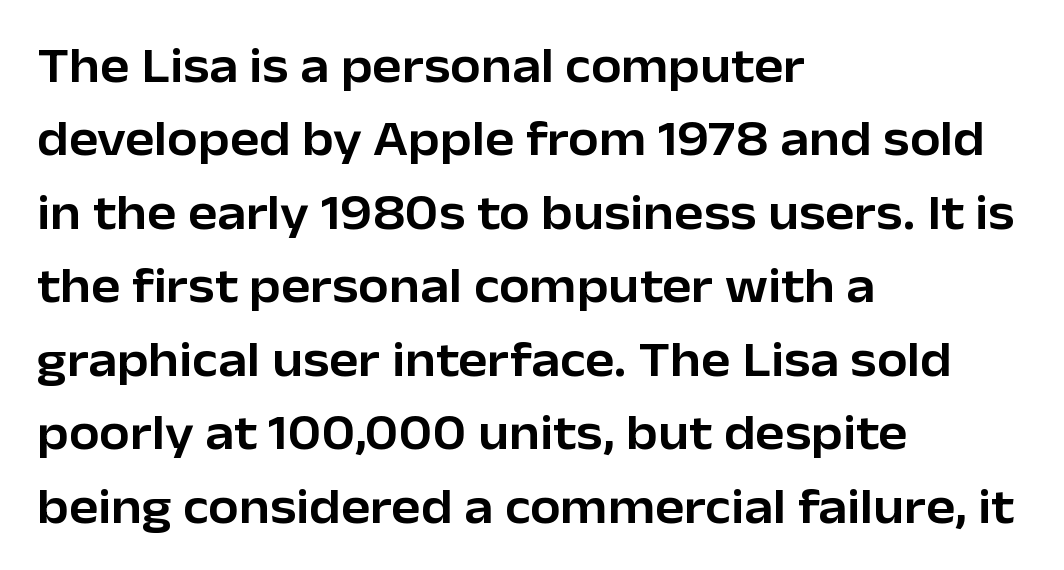
Q: Is the text italic (slanted)? A: No, it is upright.
Q: Is the typeface a serif or a sans-serif typeface? A: Sans-serif.
Q: Is the text underlined? A: No.
Q: How is the paragraph aligned? A: Left-aligned.
Q: Is the spacing between letters normal or unusually wide? A: Normal.
Q: Is the spacing between lines tight, normal or loose? A: Normal.
Q: Width (condensed, normal, or wide)? A: Normal.
Q: Stroke contrast? A: Low.
Q: x-height? A: Medium.
Q: Monospaced? A: No.
